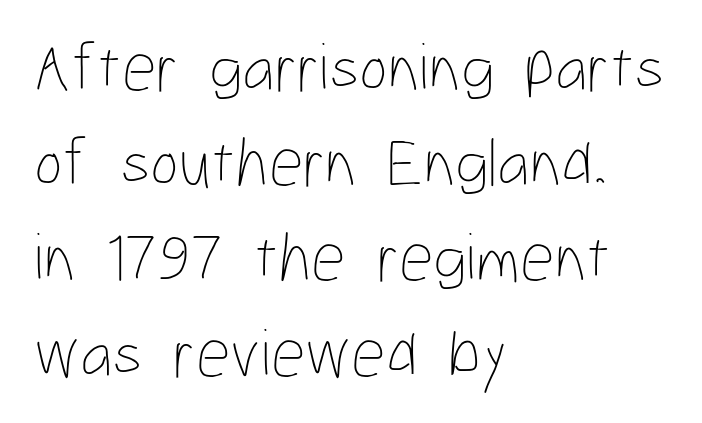
The image shows 68 px thin, condensed type, upright; set left-aligned, normal line spacing (1.4x), normal letter spacing, not underlined; low stroke contrast and a medium x-height.
